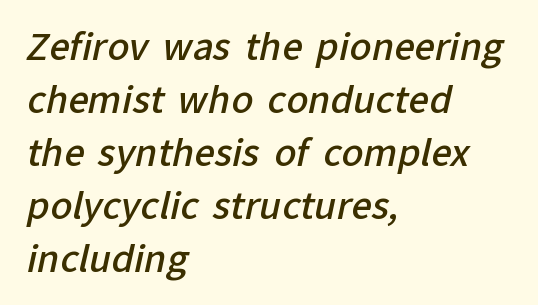
The image shows 36 px semibold sans-serif type; set left-aligned, normal line spacing (1.47x), normal letter spacing, not underlined; low stroke contrast and a medium x-height.
